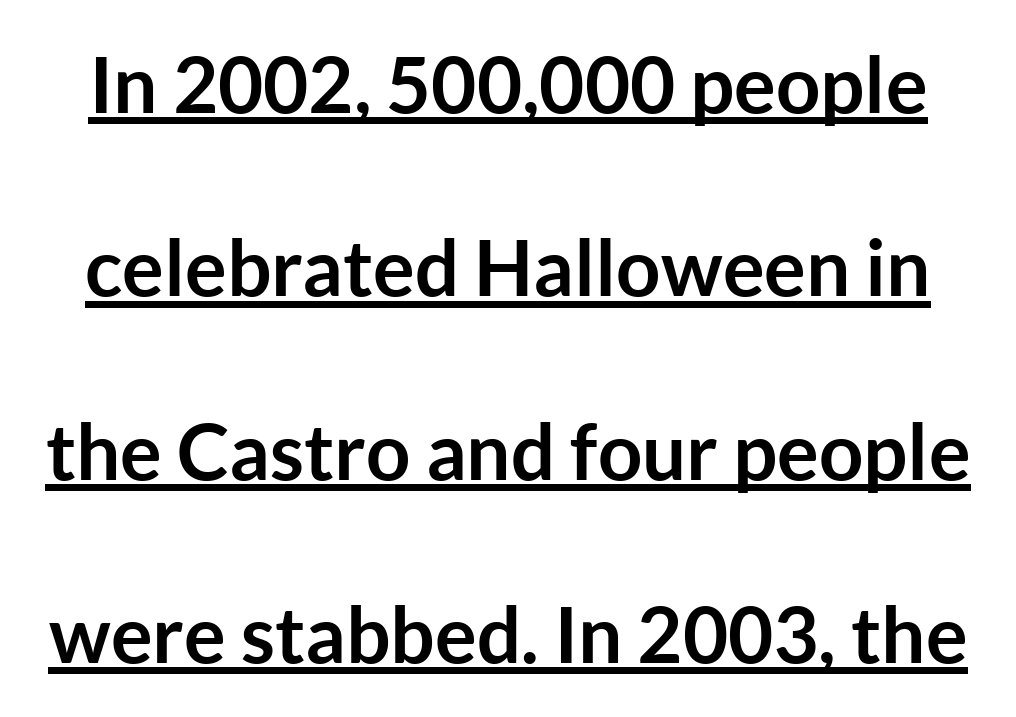
The image shows 78 px semibold sans-serif type, upright; set loose line spacing (2.35x), normal letter spacing, underlined; low stroke contrast and a medium x-height.
